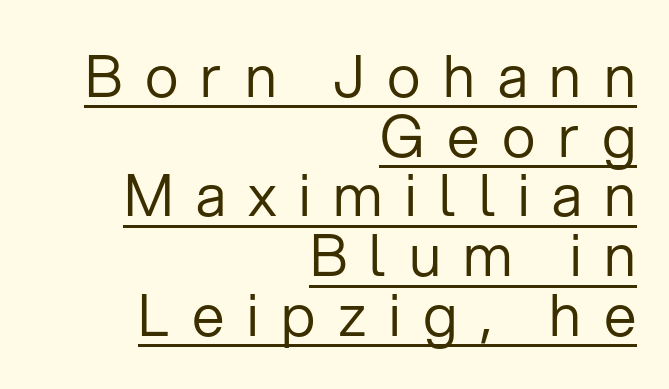
{"serif": "no", "italic": "no", "bold": "no", "weight": "regular", "width": "normal", "stroke_contrast": "low", "x_height": "medium", "monospaced": "no", "underline": "yes", "align": "right", "line_spacing": "tight", "line_spacing_ratio": 1.03, "letter_spacing": "wide", "letter_spacing_em": 0.39, "glyph_px": 58}
